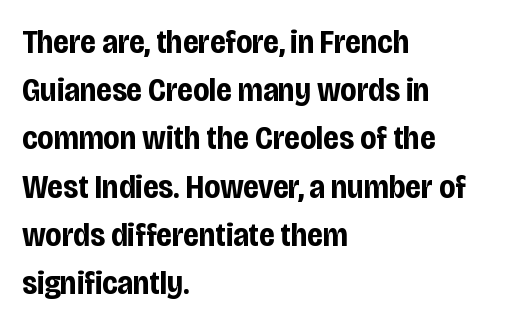
The passage shown is typeset with a sans-serif family. This rendering uses left alignment, leaving the right contour irregular. Check the space under the baseline: it is left empty. Heavy-handed strokes throughout: this text is bold. Is the letter spacing exaggerated? No — it looks like the ordinary default.
